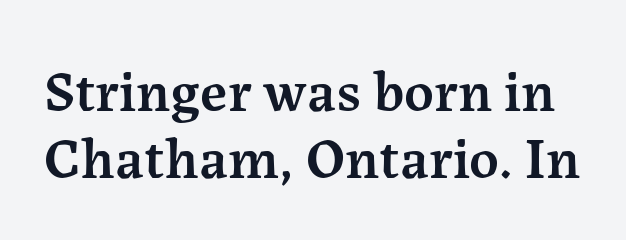
Each row of text sits above clean, open space. Looks like regular typesetting: each glyph gets only the width it needs. The designer dialed line spacing down below the default. Standard letterfit; no display-style spreading of the glyphs.
